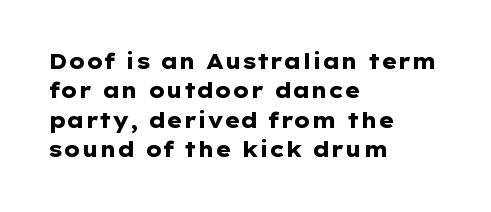
Posture: upright roman. Underlining? Definitely not there. Each line starts at the same left margin while the right side varies. Stroke thickness is high; the sample reads as a true bold. The block of text has a typical density, with ordinary space between rows.
